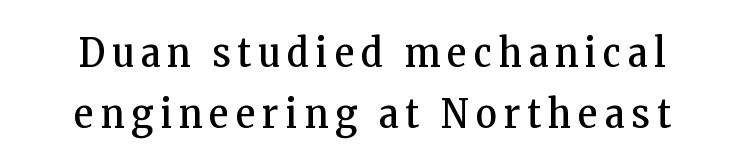
The image shows 41 px regular-weight, condensed serif type, upright; set normal line spacing (1.5x), not underlined; low stroke contrast and a medium x-height.
